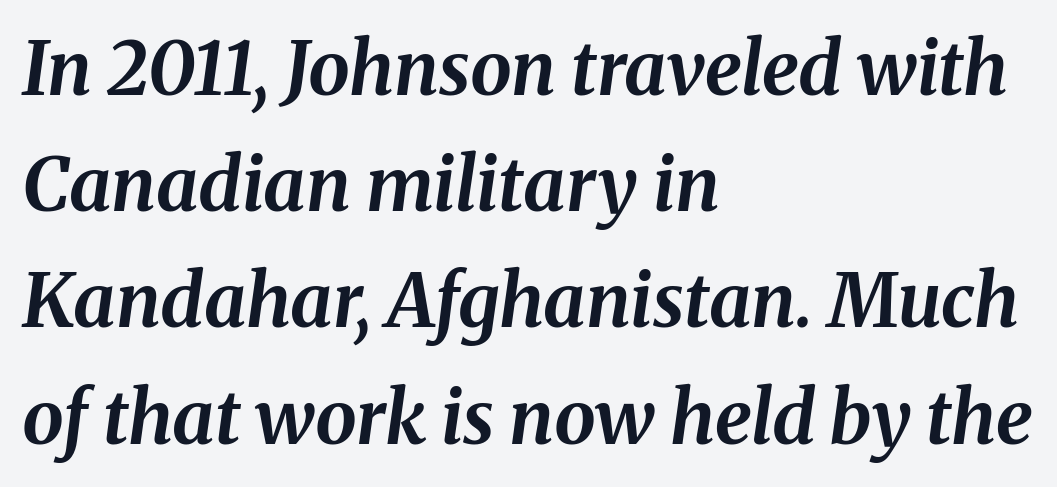
Q: Is the text bold? A: Yes.
Q: Is the text italic (slanted)? A: Yes, it leans right by about 8 degrees.
Q: Is the text underlined? A: No.
Q: How is the paragraph aligned? A: Left-aligned.
Q: Is the spacing between letters normal or unusually wide? A: Normal.
Q: Is the spacing between lines tight, normal or loose? A: Normal.
Q: Width (condensed, normal, or wide)? A: Normal.
Q: Stroke contrast? A: Medium.
Q: x-height? A: Medium.
Q: Monospaced? A: No.
